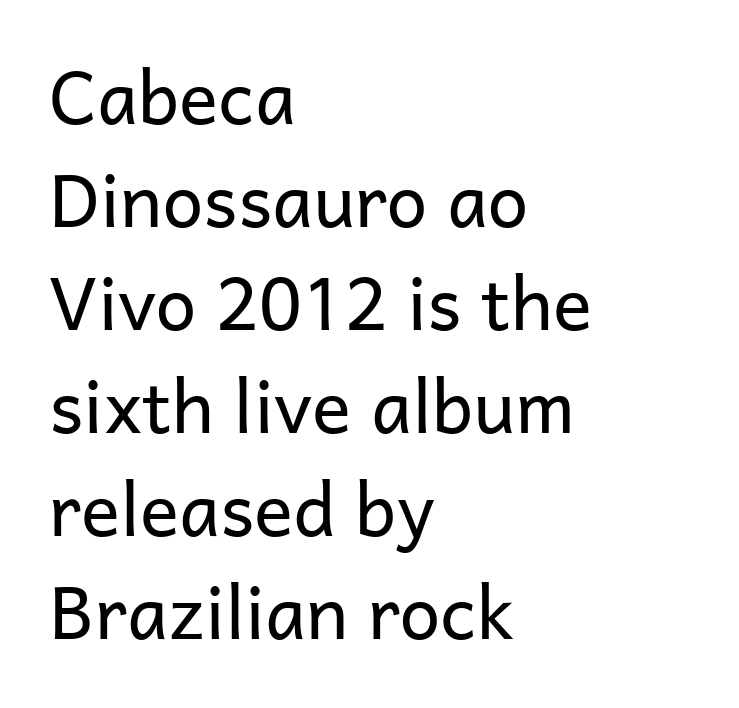
{"serif": "no", "italic": "no", "bold": "no", "weight": "regular", "width": "normal", "stroke_contrast": "low", "x_height": "medium", "monospaced": "no", "underline": "no", "align": "left", "line_spacing": "normal", "line_spacing_ratio": 1.41, "letter_spacing": "normal", "letter_spacing_em": 0.0, "glyph_px": 73}
